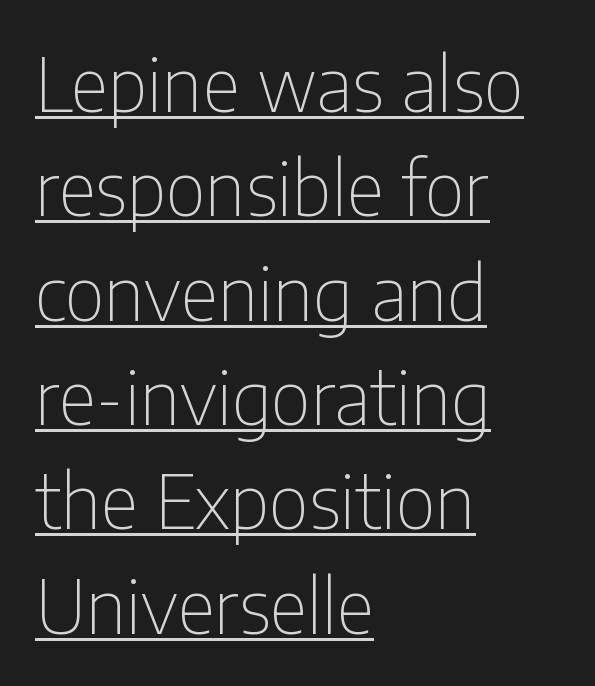
Is this a heavy cut? Hardly; it is regular or lighter. It's the straight-up-and-down kind of type. Each new line begins a customary step beneath the previous one. The face used here is a sans, in the tradition of grotesques and geometrics. In CSS terms this would be text-align: left.
